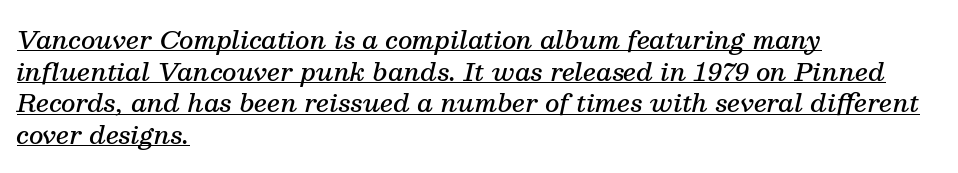
The specimen reads as italic at a glance. Set as a demibold, roughly 600 on the weight scale. This sample carries an underscore along the baseline area. This rendering leaves character spacing at its baseline value. Horizontally, the lines are justified to the leading edge only. Students, observe: this is what conventionally led text looks like.
